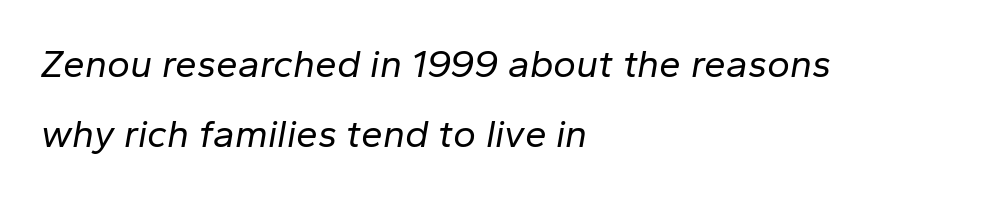
The image shows 39 px regular-weight type, italic (leaning right); set left-aligned, line spacing 1.8x, normal letter spacing, not underlined; low stroke contrast and a medium x-height.
